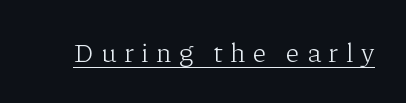
Q: Is the text bold? A: No.
Q: Is the text italic (slanted)? A: No, it is upright.
Q: Is the text underlined? A: Yes.
Q: Is the spacing between letters normal or unusually wide? A: Unusually wide.
